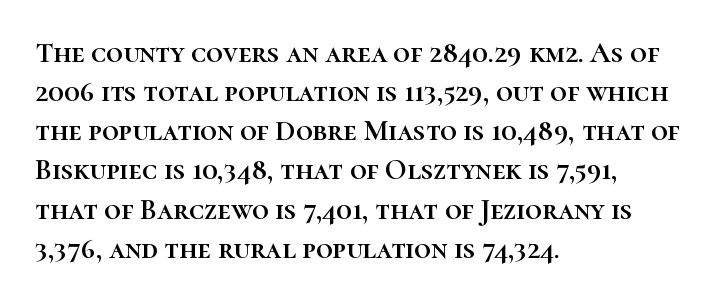
{"italic": "no", "width": "normal", "stroke_contrast": "high", "x_height": "medium", "monospaced": "no", "underline": "no", "align": "left", "line_spacing": "normal", "line_spacing_ratio": 1.35, "letter_spacing": "normal", "letter_spacing_em": 0.0, "glyph_px": 29}
